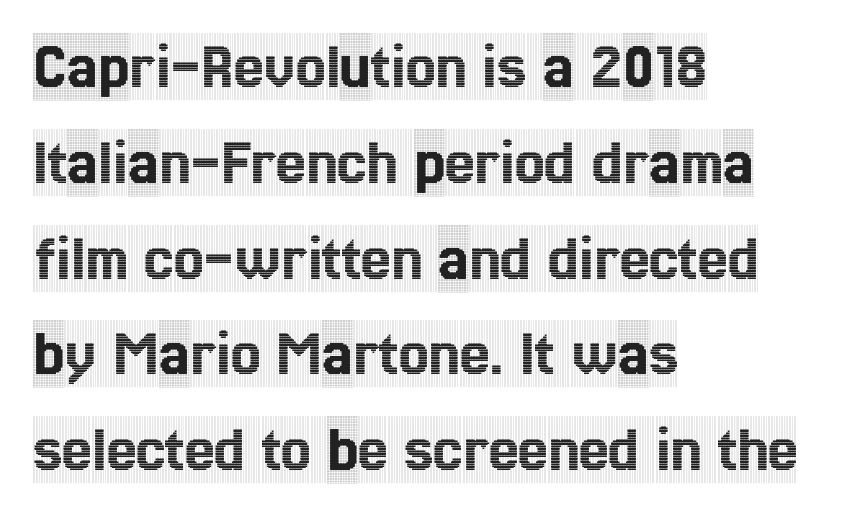
The image shows 67 px condensed serif type, upright; set left-aligned, normal line spacing (1.43x), normal letter spacing, not underlined; a large x-height.
